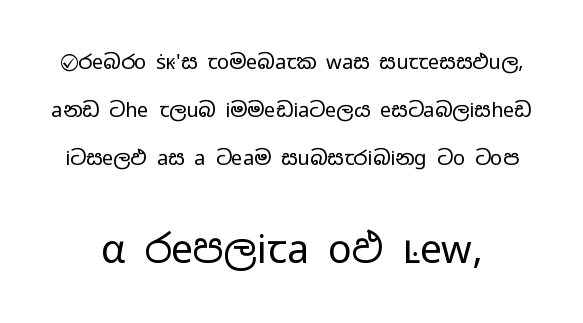
The image shows 39 px regular-weight, wide sans-serif type, upright; set loose line spacing (2.39x), normal letter spacing, not underlined; the second (bottom) block is 1.95x larger; low stroke contrast and a medium x-height.
